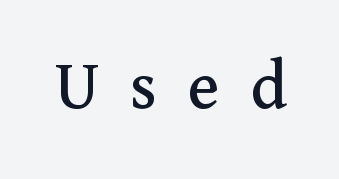
The image shows 72 px serif type, upright; set unusually wide letter spacing (+0.43 em), not underlined; medium stroke contrast and a medium x-height.
